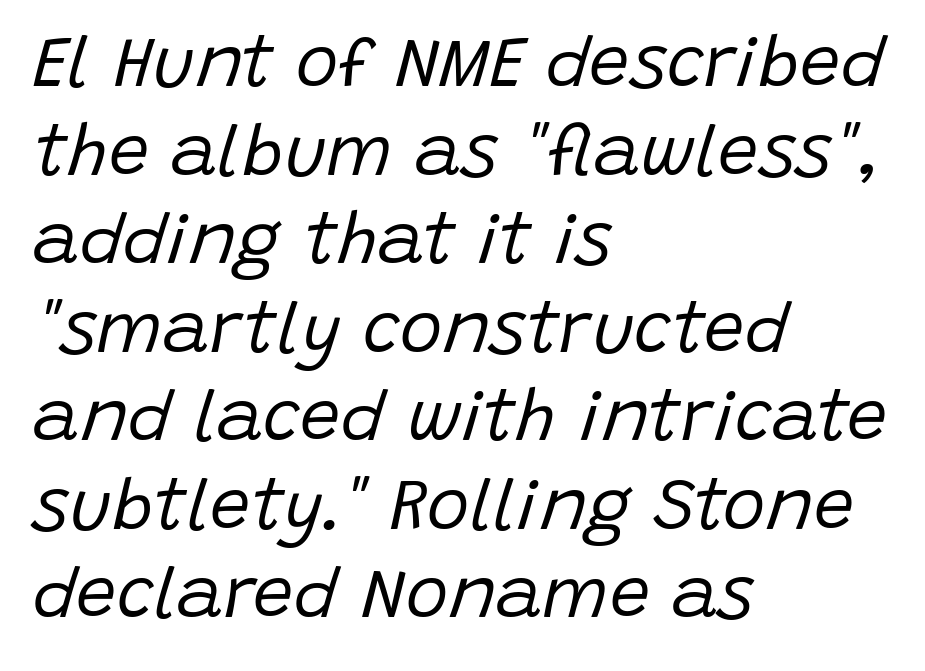
The strip under each line holds only bare page. Letters have the restrained weight of plain body copy at most. This sample has the flowing, uneven cadence of proportional lettering. A classic flush-left, rag-right setting is used for this passage. A typesetter would call this zero additional tracking. There's an unmistakable incline to the writing here.
